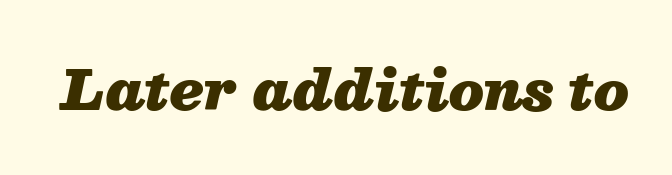
Is the type bold? Yes — the strokes are clearly thick and heavy. The foot of each line stays bare and open. Looks like regular typesetting: each glyph gets only the width it needs. Yep, that's italic — everything's leaning.
